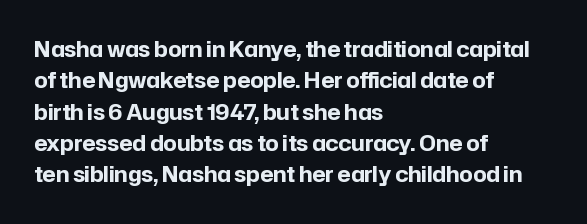
Q: Is the text bold? A: Yes.
Q: Is the text italic (slanted)? A: No, it is upright.
Q: Is the text underlined? A: No.
Q: How is the paragraph aligned? A: Left-aligned.
Q: Is the spacing between letters normal or unusually wide? A: Normal.
Q: Is the spacing between lines tight, normal or loose? A: Normal.
